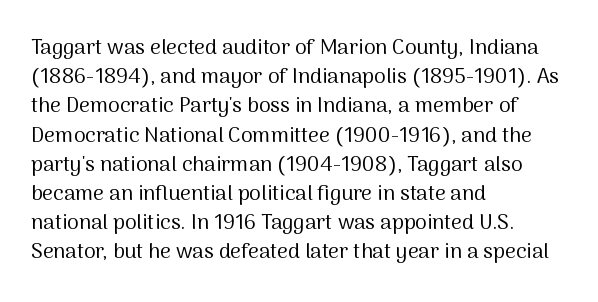
The image shows 21 px text type, upright; set left-aligned, normal line spacing (1.39x), normal letter spacing, not underlined.
